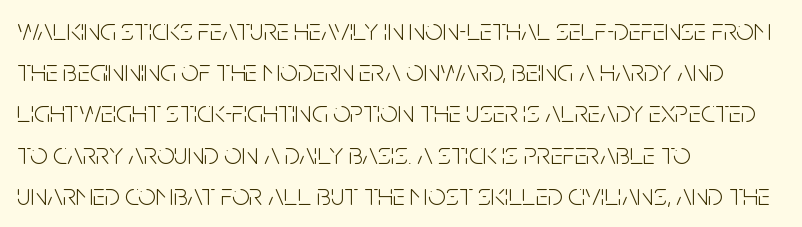
{"serif": "no", "italic": "no", "bold": "no", "weight": "light", "width": "condensed", "stroke_contrast": "low", "x_height": "large", "monospaced": "no", "underline": "no", "align": "left", "line_spacing": "normal", "line_spacing_ratio": 1.33, "letter_spacing": "normal", "letter_spacing_em": 0.0, "glyph_px": 31}
